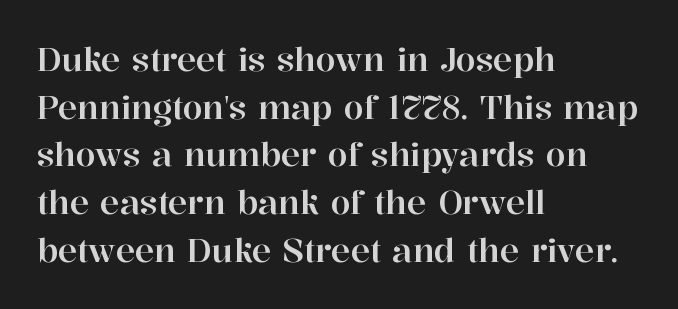
Q: Is the text italic (slanted)? A: No, it is upright.
Q: Is the typeface a serif or a sans-serif typeface? A: Serif.
Q: Is the text underlined? A: No.
Q: How is the paragraph aligned? A: Left-aligned.
Q: Is the spacing between letters normal or unusually wide? A: Normal.
Q: Is the spacing between lines tight, normal or loose? A: Normal.
Q: Width (condensed, normal, or wide)? A: Normal.
Q: Stroke contrast? A: High.
Q: x-height? A: Medium.
Q: Monospaced? A: No.
